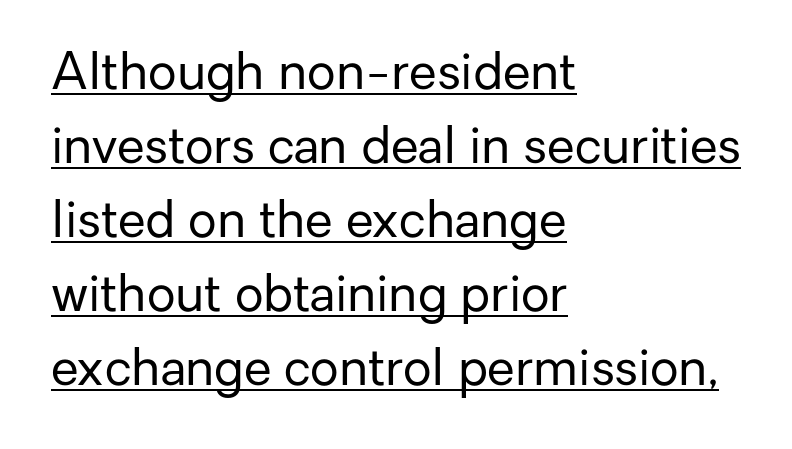
The image shows 50 px regular-weight sans-serif type, upright; set left-aligned, normal line spacing (1.48x), normal letter spacing, underlined; low stroke contrast and a medium x-height.
